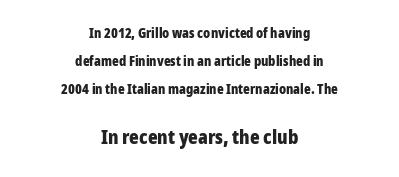
The image shows 20 px bold type, upright; set centered, loose line spacing (1.99x), normal letter spacing, not underlined; the second (bottom) block is 1.43x larger.
